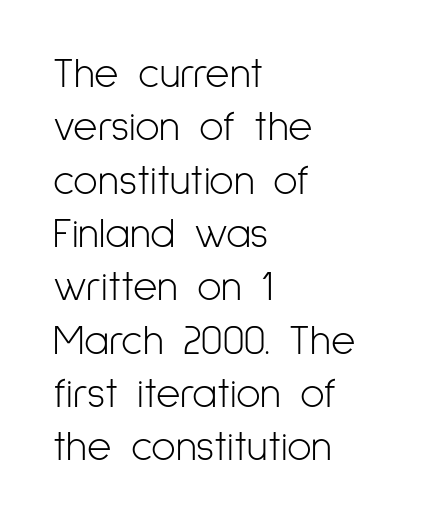
{"serif": "no", "italic": "no", "bold": "no", "weight": "light", "width": "condensed", "stroke_contrast": "low", "x_height": "medium", "monospaced": "no", "underline": "no", "align": "left", "line_spacing": "normal", "line_spacing_ratio": 1.27, "letter_spacing": "normal", "letter_spacing_em": 0.0, "glyph_px": 42}
